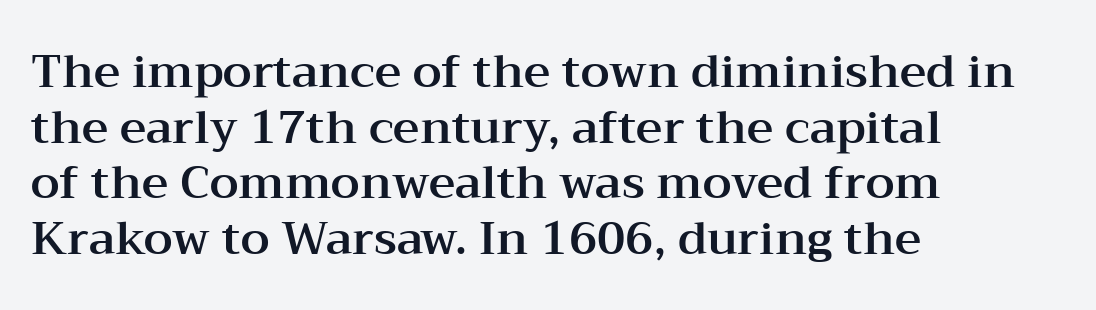
Q: Is the text italic (slanted)? A: No, it is upright.
Q: Is the typeface a serif or a sans-serif typeface? A: Serif.
Q: Is the text underlined? A: No.
Q: How is the paragraph aligned? A: Left-aligned.
Q: Is the spacing between letters normal or unusually wide? A: Normal.
Q: Width (condensed, normal, or wide)? A: Wide.
Q: Stroke contrast? A: Medium.
Q: x-height? A: Medium.
Q: Monospaced? A: No.
